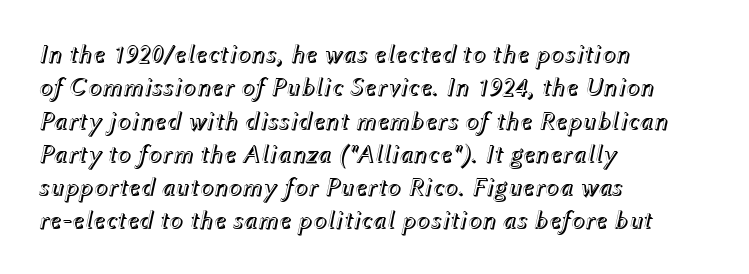
Q: Is the text italic (slanted)? A: Yes, it leans right by about 12 degrees.
Q: Is the text underlined? A: No.
Q: How is the paragraph aligned? A: Left-aligned.
Q: Is the spacing between letters normal or unusually wide? A: Normal.
Q: Is the spacing between lines tight, normal or loose? A: Normal.
